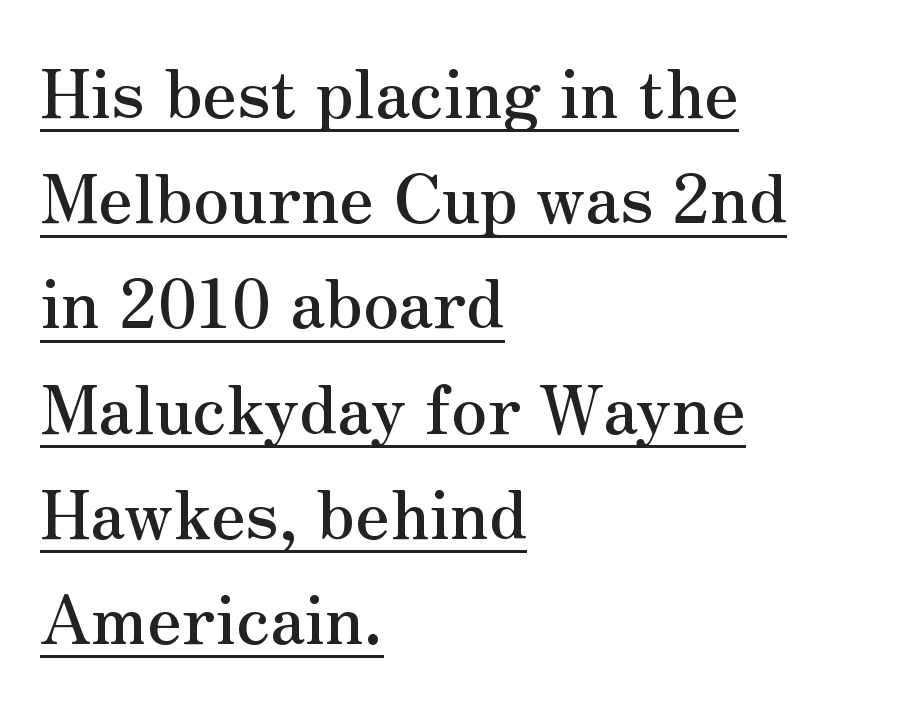
The lettering stays uniformly vertical, giving the passage a roman look. Spacing verdict: proportional, widths tailored to each character. Notice how a bar underscores the lettering throughout. This rendering employs a face with finishing strokes, i.e., a serif.
